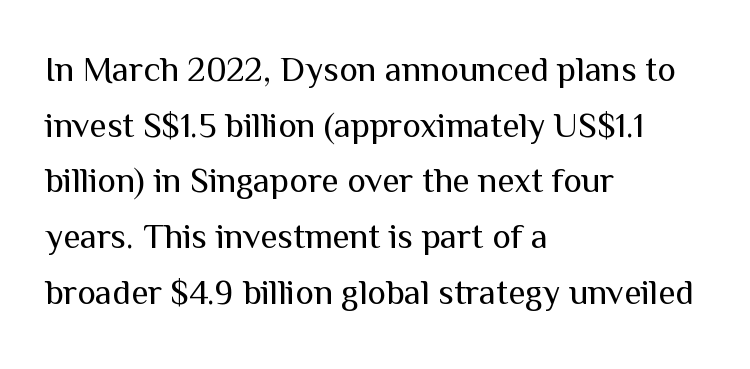
{"serif": "no", "italic": "no", "bold": "no", "weight": "regular", "width": "normal", "stroke_contrast": "medium", "x_height": "medium", "monospaced": "no", "underline": "no", "align": "left", "line_spacing": "normal", "line_spacing_ratio": 1.59, "letter_spacing": "normal", "letter_spacing_em": 0.0, "glyph_px": 35}
